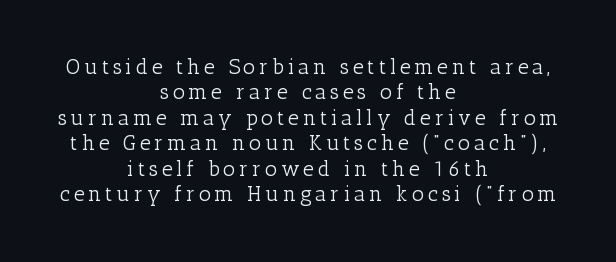
{"italic": "no", "bold": "no", "underline": "no", "align": "center", "line_spacing_ratio": 1.21, "glyph_px": 21}
